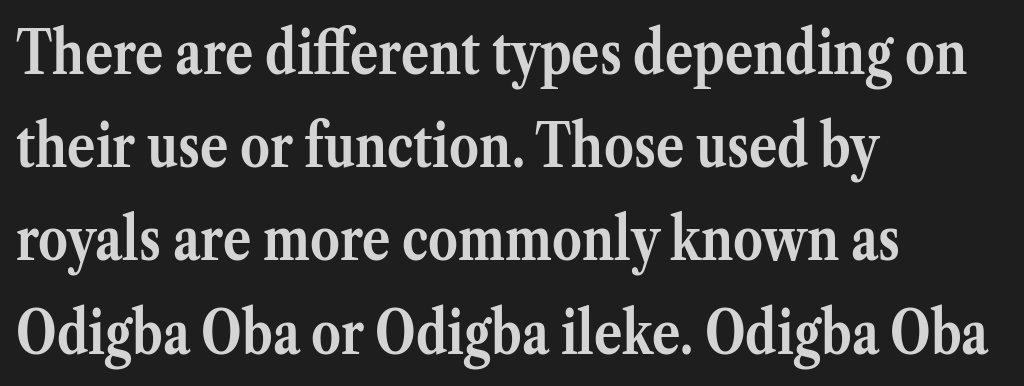
{"serif": "yes", "italic": "no", "bold": "yes", "weight": "semibold", "width": "normal", "stroke_contrast": "medium", "x_height": "medium", "monospaced": "no", "underline": "no", "align": "left", "line_spacing": "normal", "line_spacing_ratio": 1.58, "letter_spacing": "normal", "letter_spacing_em": 0.0, "glyph_px": 59}
